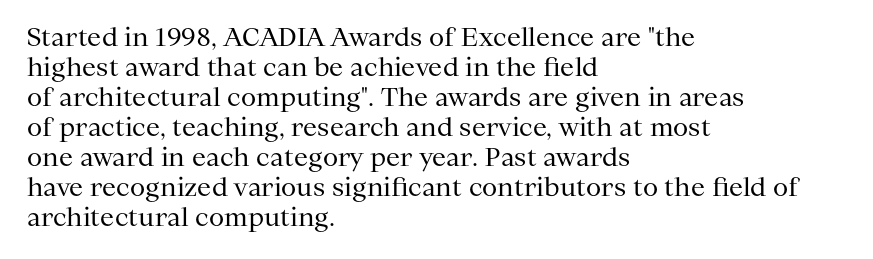
The image shows 25 px text type, upright; set left-aligned, line spacing 1.2x, normal letter spacing, not underlined.
